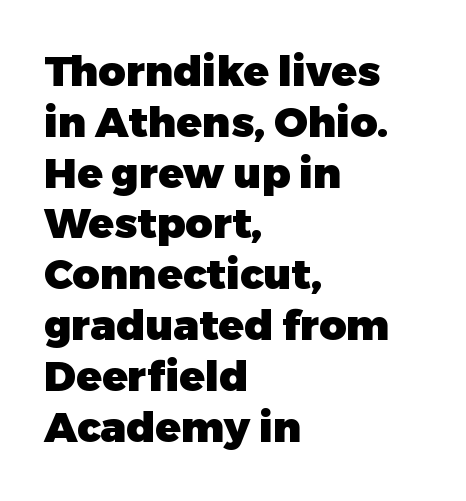
{"serif": "no", "italic": "no", "bold": "yes", "weight": "heavy", "width": "normal", "stroke_contrast": "low", "x_height": "medium", "monospaced": "no", "underline": "no", "align": "left", "line_spacing_ratio": 1.21, "letter_spacing": "normal", "letter_spacing_em": 0.0, "glyph_px": 42}
